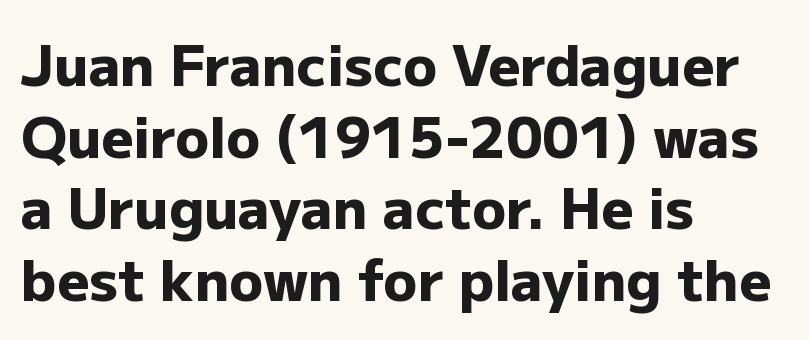
Q: Is the text bold? A: Yes.
Q: Is the text italic (slanted)? A: No, it is upright.
Q: Is the typeface a serif or a sans-serif typeface? A: Sans-serif.
Q: Is the text underlined? A: No.
Q: How is the paragraph aligned? A: Left-aligned.
Q: Is the spacing between letters normal or unusually wide? A: Normal.
Q: Is the spacing between lines tight, normal or loose? A: Normal.
Q: Width (condensed, normal, or wide)? A: Normal.
Q: Stroke contrast? A: Low.
Q: x-height? A: Medium.
Q: Monospaced? A: No.
